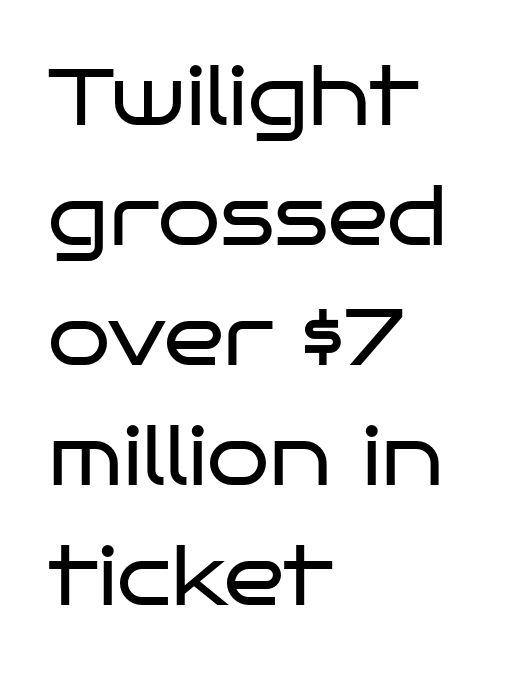
The rows are spaced the way most documents space them. Is the letter spacing exaggerated? No — it looks like the ordinary default. The baseline area is clear. These lines are set flush left with a ragged right edge. Varying glyph widths throughout — classic text-font behaviour. The strokes are not fattened; the text isn't bold.
